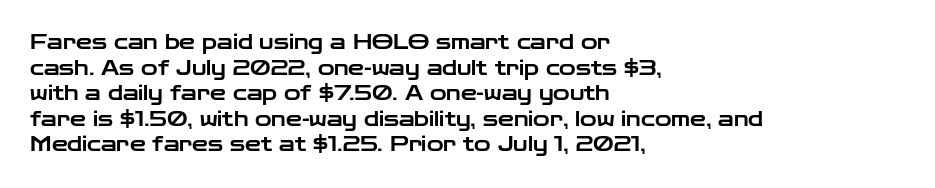
Q: Is the text italic (slanted)? A: No, it is upright.
Q: Is the text underlined? A: No.
Q: How is the paragraph aligned? A: Left-aligned.
Q: Is the spacing between letters normal or unusually wide? A: Normal.
Q: Is the spacing between lines tight, normal or loose? A: Normal.
